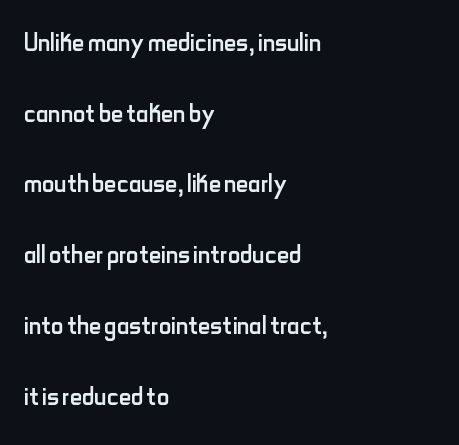
The image shows 34 px regular-weight, condensed sans-serif type, upright; set left-aligned, loose line spacing (2.08x), normal letter spacing, not underlined; low stroke contrast and a small x-height.
